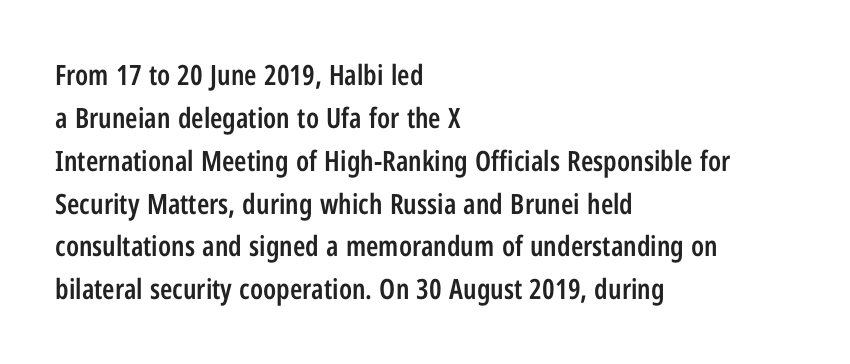
{"serif": "no", "italic": "no", "bold": "semi", "weight": "semibold", "width": "condensed", "stroke_contrast": "low", "x_height": "medium", "monospaced": "no", "underline": "no", "align": "left", "line_spacing": "normal", "line_spacing_ratio": 1.53, "letter_spacing": "normal", "letter_spacing_em": 0.0, "glyph_px": 28}
